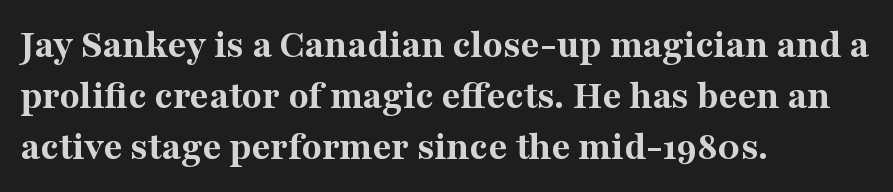
Q: Is the text bold? A: Yes.
Q: Is the text italic (slanted)? A: No, it is upright.
Q: Is the typeface a serif or a sans-serif typeface? A: Serif.
Q: Is the text underlined? A: No.
Q: How is the paragraph aligned? A: Left-aligned.
Q: Is the spacing between letters normal or unusually wide? A: Normal.
Q: Width (condensed, normal, or wide)? A: Normal.
Q: Stroke contrast? A: Medium.
Q: x-height? A: Medium.
Q: Monospaced? A: No.
